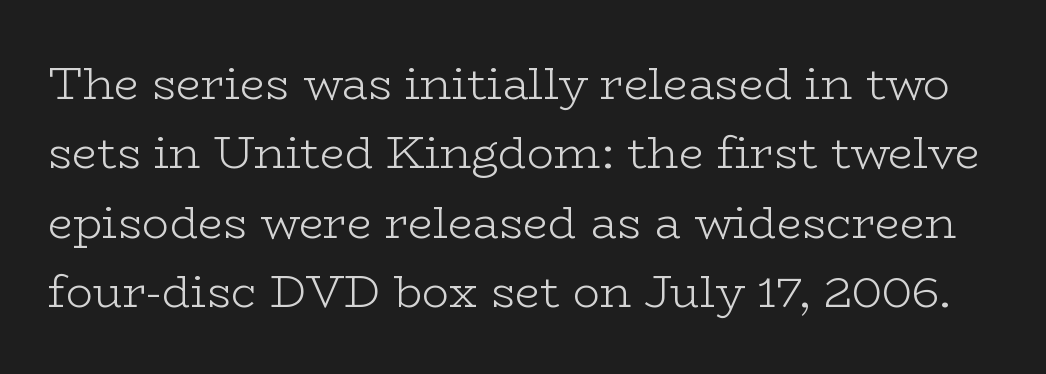
The image shows 45 px light, wide serif type, upright; set normal line spacing (1.54x), normal letter spacing, not underlined; low stroke contrast and a medium x-height.
